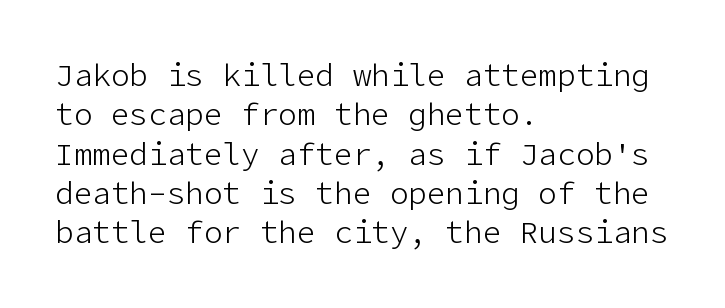
Q: Is the text bold? A: No.
Q: Is the text italic (slanted)? A: No, it is upright.
Q: Is the typeface a serif or a sans-serif typeface? A: Sans-serif.
Q: Is the text underlined? A: No.
Q: How is the paragraph aligned? A: Left-aligned.
Q: Is the spacing between letters normal or unusually wide? A: Normal.
Q: Is the spacing between lines tight, normal or loose? A: Normal.
Q: Width (condensed, normal, or wide)? A: Normal.
Q: Stroke contrast? A: Low.
Q: x-height? A: Medium.
